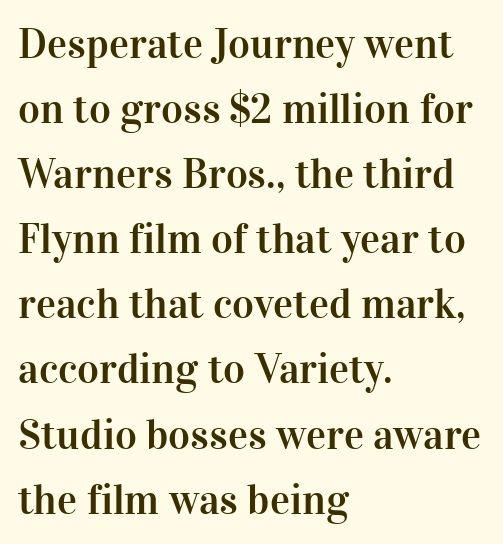
The letters carry serifs — small finishing strokes at the ends of their stems. Do the characters align in a grid? No, the font is proportional. The foot of each line stays bare and open. Whoever set this chose a conventional vertical rhythm. Tall strokes in this sample are plumb rather than angled.
